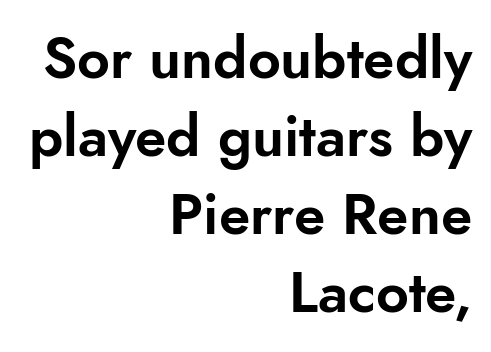
What's the leading like? Ordinary, nothing unusual. Characters remain perfectly vertical along every line. These lines are composed in type without serifs. A clean baseline with only descenders dipping below it.
